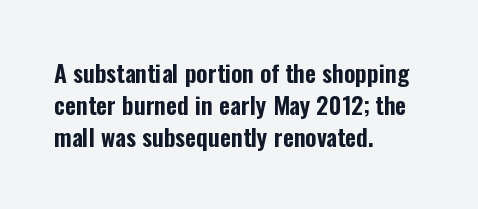
{"italic": "no", "underline": "no", "align": "left", "line_spacing": "normal", "line_spacing_ratio": 1.34, "letter_spacing": "normal", "letter_spacing_em": 0.0, "glyph_px": 24}
